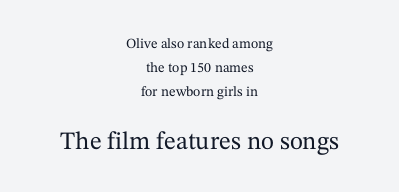
Q: Is the text italic (slanted)? A: No, it is upright.
Q: Is the text underlined? A: No.
Q: How is the paragraph aligned? A: Centered.
Q: Is the spacing between letters normal or unusually wide? A: Normal.
Q: Which block of text is set in a larger size, the first (top) or the second (bottom)? A: The second (bottom) one.
